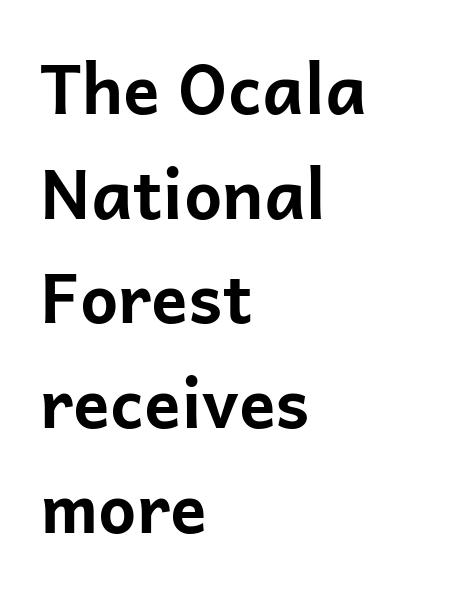
The image shows 68 px bold sans-serif type, upright; set left-aligned, normal line spacing (1.54x), normal letter spacing, not underlined; low stroke contrast and a medium x-height.
